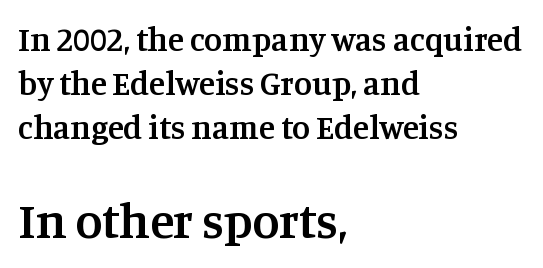
{"serif": "yes", "italic": "no", "bold": "semi", "weight": "semibold", "width": "normal", "stroke_contrast": "medium", "x_height": "large", "monospaced": "no", "underline": "no", "align": "left", "line_spacing": "normal", "line_spacing_ratio": 1.33, "letter_spacing": "normal", "letter_spacing_em": 0.0, "larger_block": "second", "size_ratio": 1.48, "glyph_px": 49}
